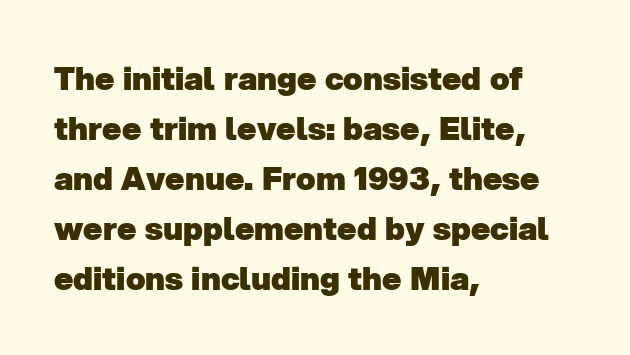
Line beginnings align vertically; line endings do not. Leading matches the norm, producing a regular column. The rendering shows plain stroke endings on the letterforms — a sans-serif design. You'd pick this weight for a headline — it's a proper bold. The letters advance in unequal steps, a hallmark of proportional type.
